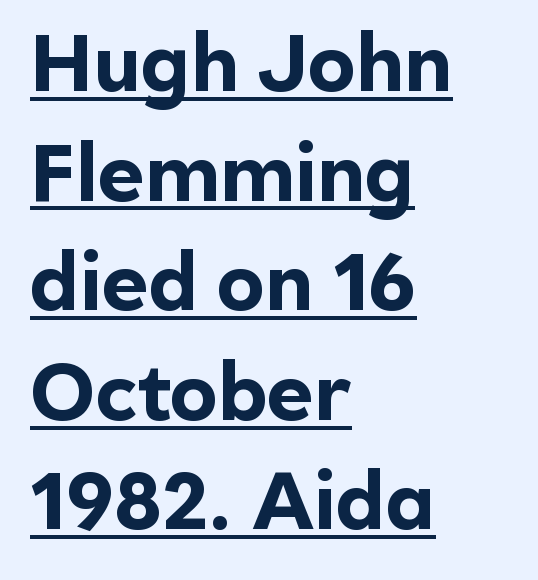
The image shows 80 px bold sans-serif type, upright; set left-aligned, normal line spacing (1.37x), normal letter spacing, underlined; a medium x-height.
